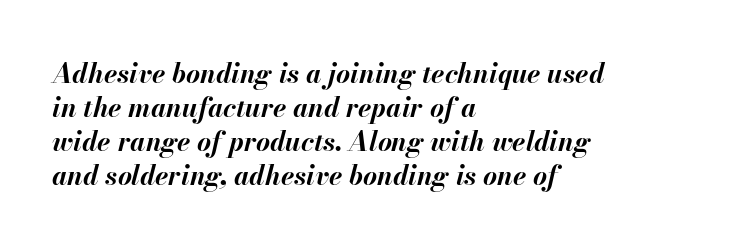
{"italic": "yes", "lean": "right", "slant_degrees": 13, "bold": "yes", "underline": "no", "align": "left", "line_spacing": "normal", "line_spacing_ratio": 1.26, "letter_spacing": "normal", "letter_spacing_em": 0.0, "glyph_px": 27}
